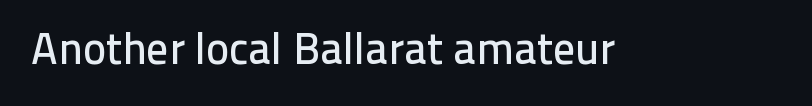
The image shows 44 px sans-serif type, upright; set normal letter spacing, not underlined; low stroke contrast and a medium x-height.
